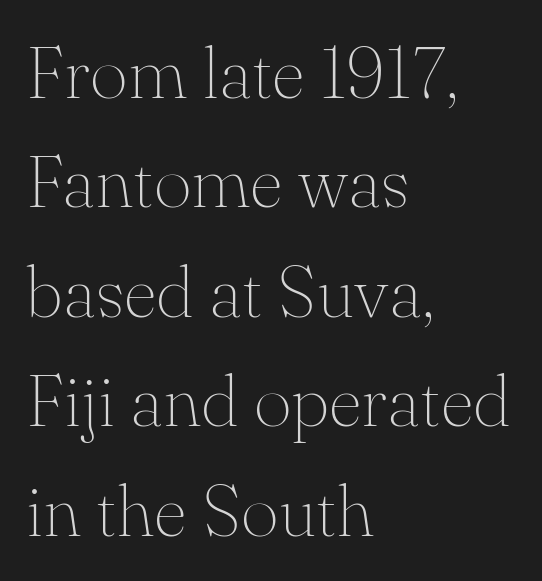
Q: Is the text bold? A: No.
Q: Is the text italic (slanted)? A: No, it is upright.
Q: Is the typeface a serif or a sans-serif typeface? A: Serif.
Q: Is the text underlined? A: No.
Q: How is the paragraph aligned? A: Left-aligned.
Q: Is the spacing between letters normal or unusually wide? A: Normal.
Q: Is the spacing between lines tight, normal or loose? A: Normal.
Q: Width (condensed, normal, or wide)? A: Normal.
Q: Stroke contrast? A: Medium.
Q: x-height? A: Small.
Q: Monospaced? A: No.
